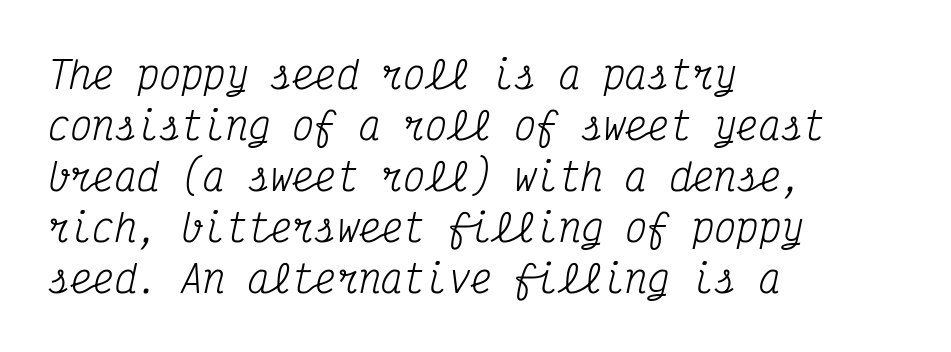
Q: Is the text bold? A: No.
Q: Is the text italic (slanted)? A: Yes, it leans right by about 12 degrees.
Q: Is the typeface a serif or a sans-serif typeface? A: Serif.
Q: Is the text underlined? A: No.
Q: How is the paragraph aligned? A: Left-aligned.
Q: Is the spacing between letters normal or unusually wide? A: Normal.
Q: Is the spacing between lines tight, normal or loose? A: Normal.
Q: Width (condensed, normal, or wide)? A: Condensed.
Q: Stroke contrast? A: Medium.
Q: x-height? A: Medium.
Q: Monospaced? A: Yes.
